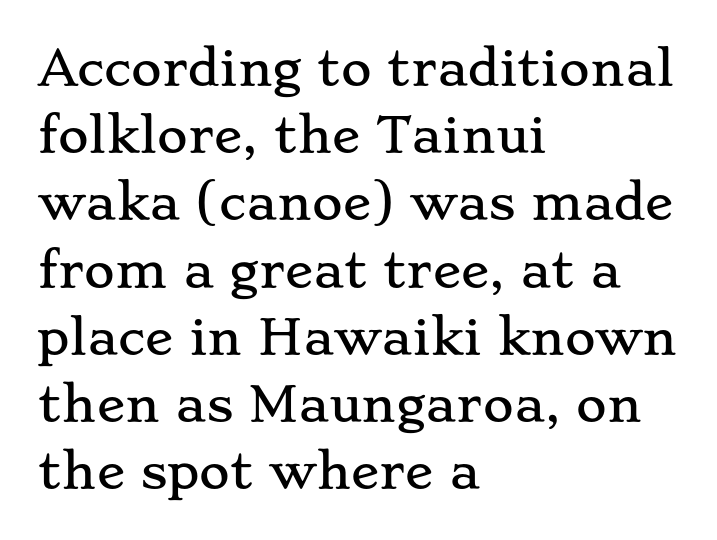
{"serif": "yes", "italic": "no", "width": "wide", "stroke_contrast": "low", "x_height": "small", "monospaced": "no", "underline": "no", "align": "left", "line_spacing": "normal", "line_spacing_ratio": 1.43, "letter_spacing": "normal", "letter_spacing_em": 0.0, "glyph_px": 47}
